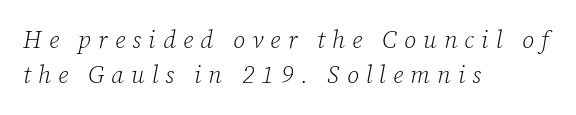
{"italic": "yes", "lean": "right", "slant_degrees": 12, "bold": "no", "underline": "no", "align": "left", "line_spacing": "normal", "line_spacing_ratio": 1.45, "letter_spacing": "wide", "letter_spacing_em": 0.3, "glyph_px": 24}
